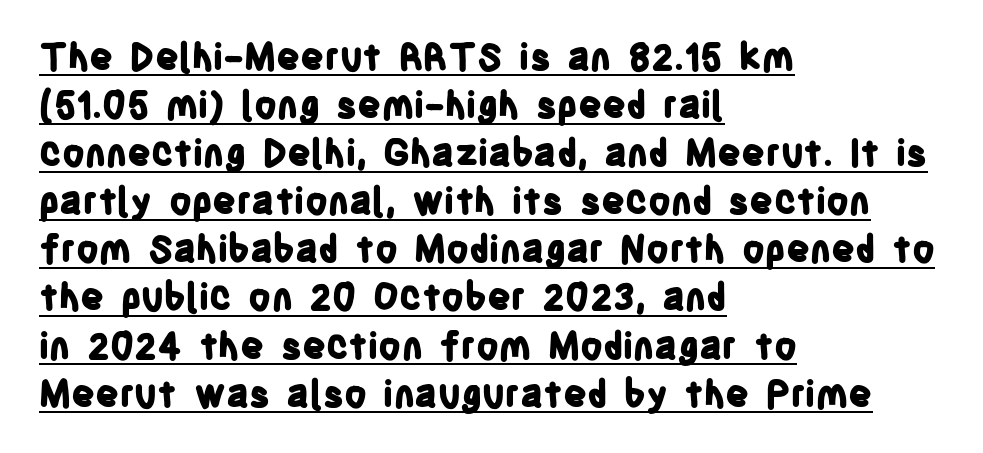
{"serif": "no", "italic": "no", "bold": "yes", "weight": "bold", "width": "condensed", "stroke_contrast": "low", "x_height": "large", "monospaced": "no", "underline": "yes", "align": "left", "line_spacing": "normal", "line_spacing_ratio": 1.3, "letter_spacing": "normal", "letter_spacing_em": 0.0, "glyph_px": 37}
